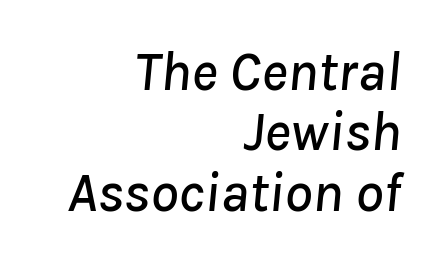
This sample uses an oblique cut, with every glyph tilted off the vertical. Descender tails drop into unmarked territory. These lines are rendered in a variable-pitch font. This block would grow much taller if given ordinary leading; it's compressed now. The line texture is even and compact thanks to regular tracking.
